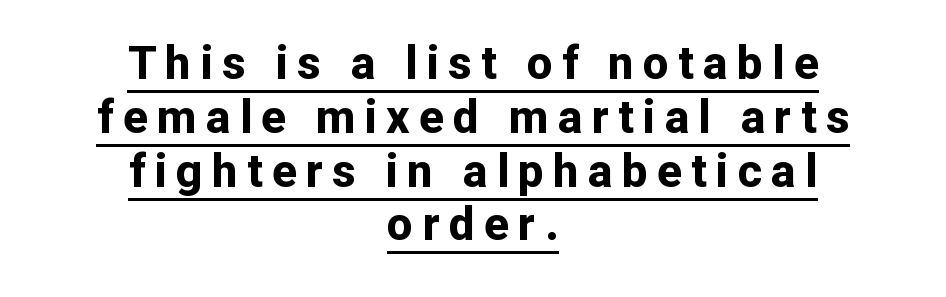
Q: Is the text bold? A: Yes.
Q: Is the text italic (slanted)? A: No, it is upright.
Q: Is the typeface a serif or a sans-serif typeface? A: Sans-serif.
Q: Is the text underlined? A: Yes.
Q: How is the paragraph aligned? A: Centered.
Q: Is the spacing between letters normal or unusually wide? A: Unusually wide.
Q: Width (condensed, normal, or wide)? A: Normal.
Q: Stroke contrast? A: Low.
Q: x-height? A: Medium.
Q: Monospaced? A: No.
